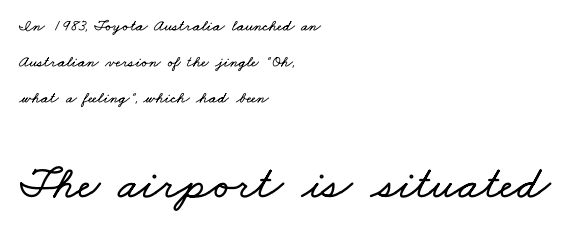
The typesetter chose a ragged-right arrangement here. Loosely led — the rows are spread out. Words appear dense and cohesive because spacing is normal. Is this a fixed-width face? No — the glyphs have proportional, varying widths. Here the second block reads like a headline and the first like body copy. Plain, unruled lines of type.
